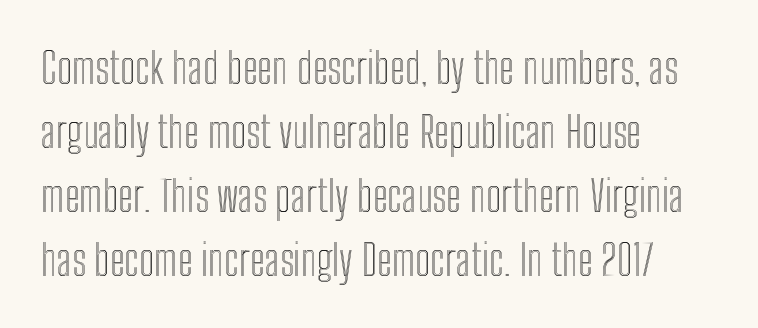
Q: Is the text italic (slanted)? A: No, it is upright.
Q: Is the text underlined? A: No.
Q: How is the paragraph aligned? A: Left-aligned.
Q: Is the spacing between letters normal or unusually wide? A: Normal.
Q: Is the spacing between lines tight, normal or loose? A: Normal.
Q: Width (condensed, normal, or wide)? A: Condensed.
Q: x-height? A: Medium.
Q: Monospaced? A: No.
